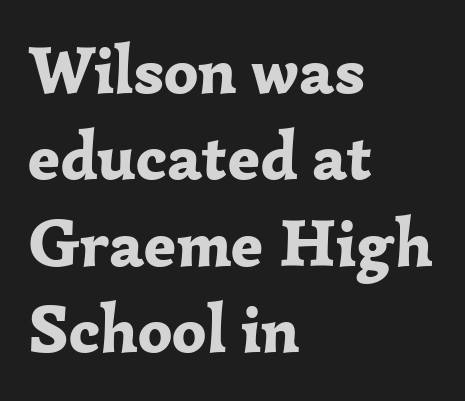
The image shows 67 px bold serif type, upright; set left-aligned, normal line spacing (1.29x), normal letter spacing, not underlined; low stroke contrast and a medium x-height.
